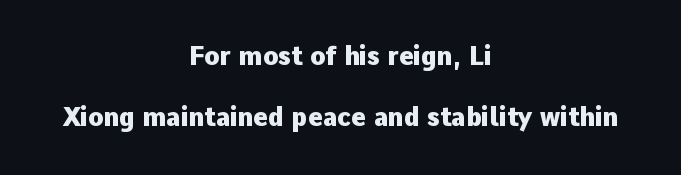
The image shows 25 px bold type, upright; set centered, loose line spacing (2.45x), normal letter spacing, not underlined.
